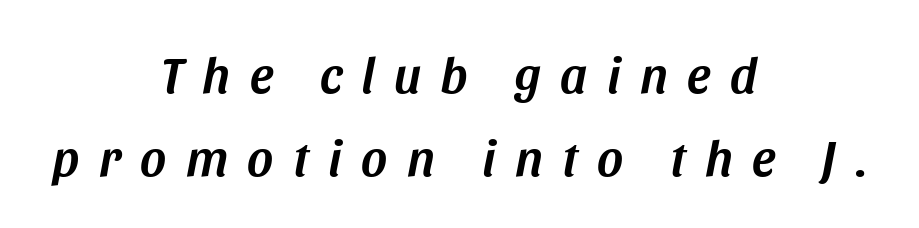
Q: Is the text italic (slanted)? A: Yes, it leans right by about 11 degrees.
Q: Is the text underlined? A: No.
Q: How is the paragraph aligned? A: Centered.
Q: Is the spacing between letters normal or unusually wide? A: Unusually wide.
Q: Is the spacing between lines tight, normal or loose? A: Normal.
Q: Width (condensed, normal, or wide)? A: Normal.
Q: Stroke contrast? A: Medium.
Q: x-height? A: Large.
Q: Monospaced? A: No.
